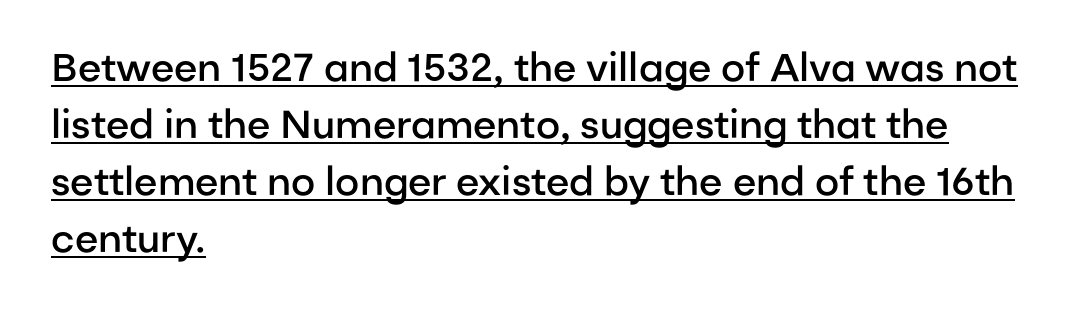
{"serif": "no", "italic": "no", "bold": "semi", "weight": "semibold", "width": "normal", "stroke_contrast": "low", "x_height": "medium", "monospaced": "no", "underline": "yes", "align": "left", "line_spacing": "normal", "line_spacing_ratio": 1.46, "letter_spacing": "normal", "letter_spacing_em": 0.0, "glyph_px": 39}
